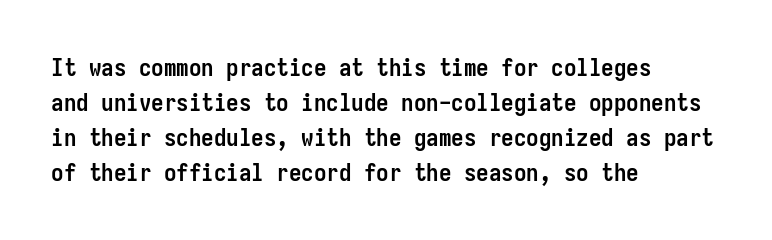
{"italic": "no", "bold": "yes", "underline": "no", "align": "left", "line_spacing": "normal", "line_spacing_ratio": 1.4, "letter_spacing": "normal", "letter_spacing_em": 0.0, "glyph_px": 25}
